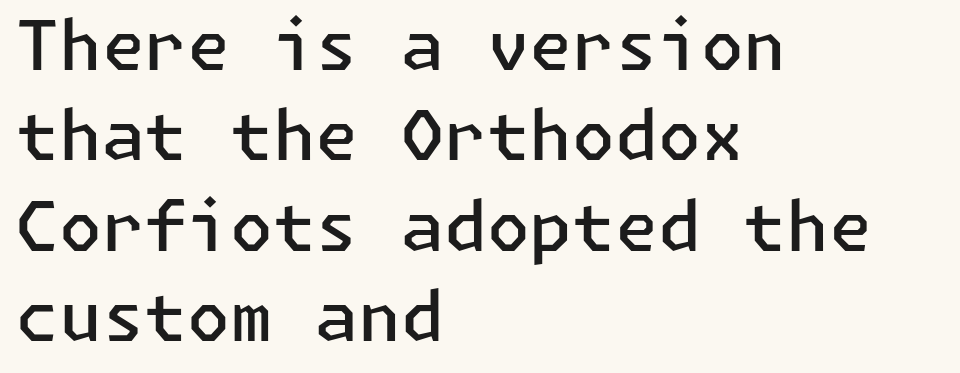
{"serif": "no", "italic": "no", "bold": "semi", "weight": "semibold", "width": "normal", "stroke_contrast": "low", "x_height": "medium", "underline": "no", "align": "left", "line_spacing": "normal", "line_spacing_ratio": 1.31, "letter_spacing": "normal", "letter_spacing_em": 0.0, "glyph_px": 69}
